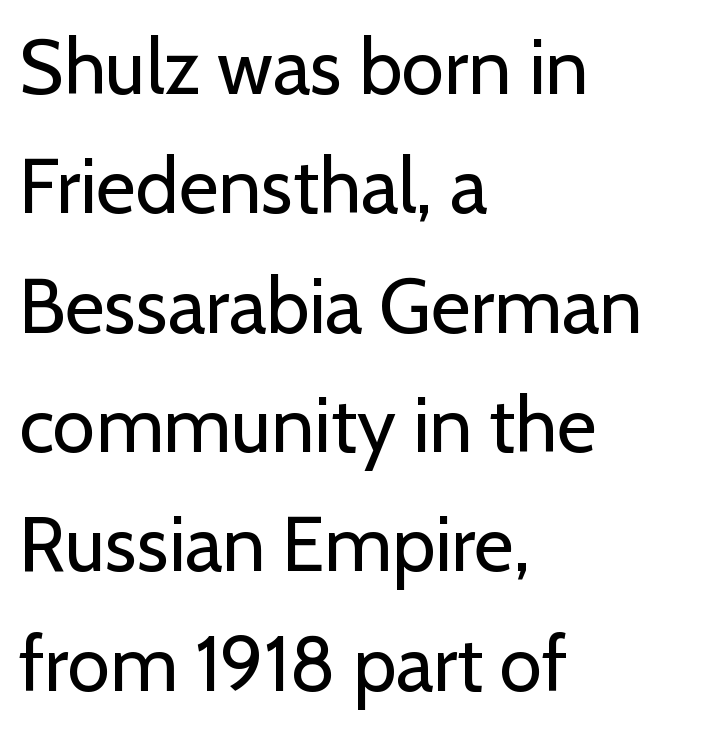
Horizontal bands of white between lines are of average thickness. Type without underlining. You can tell from the bare stems that sans-serif type was used. Words appear dense and cohesive because spacing is normal. The letterforms sit at book weight or below. Is the block centered? No — it sits flush against the left margin.
